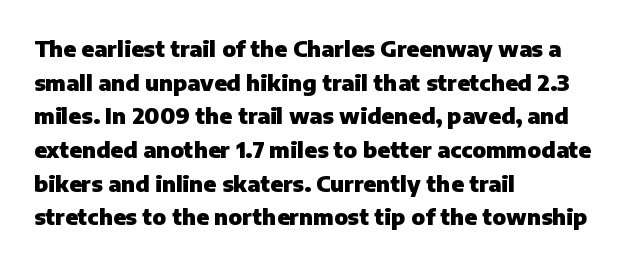
{"italic": "no", "bold": "yes", "underline": "no", "align": "left", "line_spacing": "normal", "line_spacing_ratio": 1.53, "letter_spacing": "normal", "letter_spacing_em": 0.0, "glyph_px": 22}
